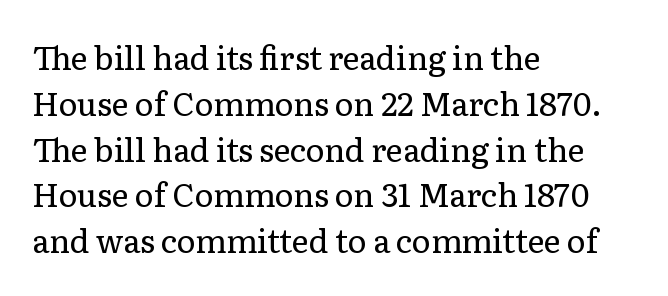
{"serif": "yes", "italic": "no", "bold": "no", "weight": "regular", "width": "normal", "stroke_contrast": "low", "x_height": "medium", "monospaced": "no", "underline": "no", "align": "left", "line_spacing": "normal", "line_spacing_ratio": 1.43, "letter_spacing": "normal", "letter_spacing_em": 0.0, "glyph_px": 32}
